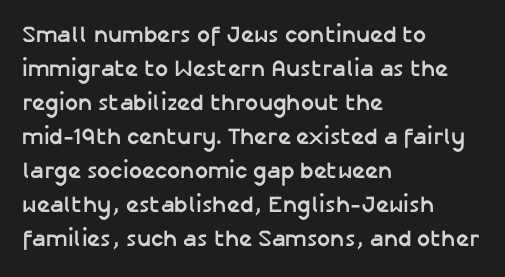
Q: Is the text bold? A: Yes.
Q: Is the text italic (slanted)? A: No, it is upright.
Q: Is the text underlined? A: No.
Q: How is the paragraph aligned? A: Left-aligned.
Q: Is the spacing between letters normal or unusually wide? A: Normal.
Q: Is the spacing between lines tight, normal or loose? A: Normal.
